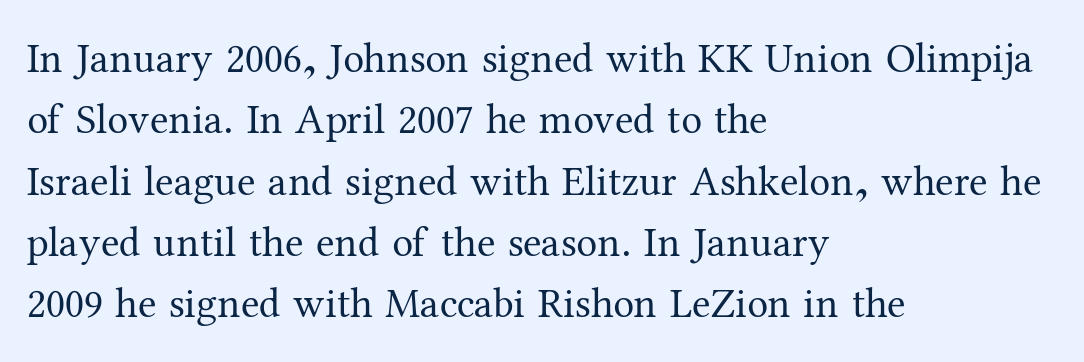
Q: Is the text bold? A: No.
Q: Is the text italic (slanted)? A: No, it is upright.
Q: Is the typeface a serif or a sans-serif typeface? A: Serif.
Q: Is the text underlined? A: No.
Q: How is the paragraph aligned? A: Left-aligned.
Q: Is the spacing between letters normal or unusually wide? A: Normal.
Q: Is the spacing between lines tight, normal or loose? A: Normal.
Q: Width (condensed, normal, or wide)? A: Normal.
Q: Stroke contrast? A: Medium.
Q: x-height? A: Medium.
Q: Monospaced? A: No.
